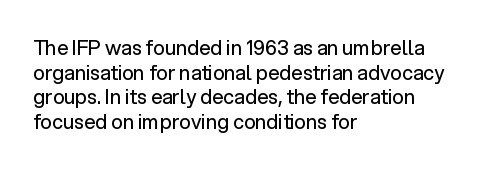
Casual observation: everything's shoved over to the left. This is not heavy type; no bold has been used. Italic? Not at all — the glyphs are vertical. The space beneath each line is pristine and unruled. No extra tracking has been applied to these lines.
